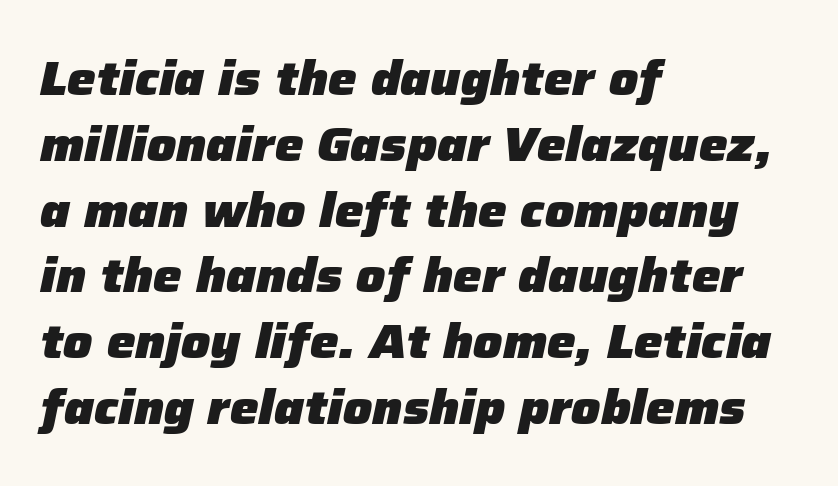
{"italic": "yes", "lean": "right", "slant_degrees": 12, "bold": "yes", "weight": "heavy", "width": "normal", "stroke_contrast": "low", "x_height": "medium", "monospaced": "no", "underline": "no", "align": "left", "line_spacing": "normal", "line_spacing_ratio": 1.37, "letter_spacing": "normal", "letter_spacing_em": 0.0, "glyph_px": 48}
